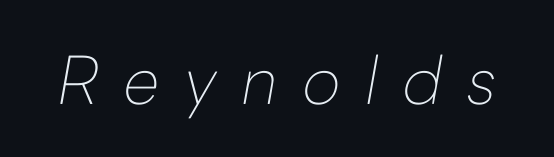
The image shows 66 px thin type, italic (leaning right); set unusually wide letter spacing (+0.37 em), not underlined; low stroke contrast and a medium x-height.
